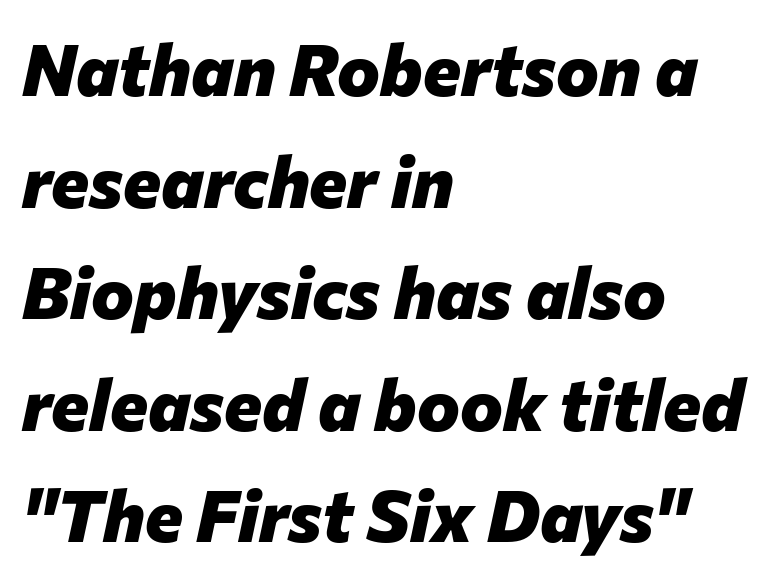
The image shows 72 px heavy type, italic (leaning right); set left-aligned, normal line spacing (1.55x), normal letter spacing, not underlined; low stroke contrast and a medium x-height.
